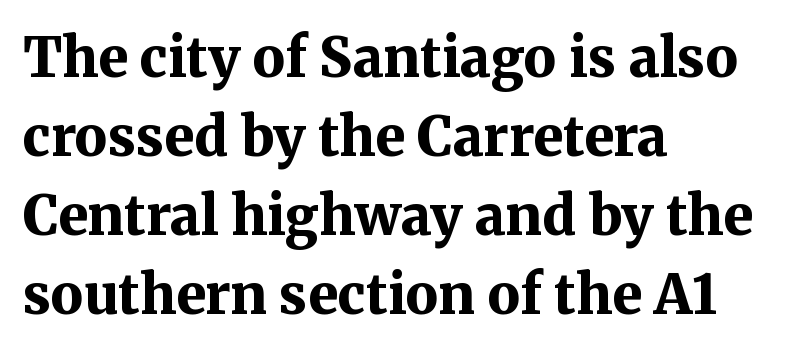
The image shows 54 px bold serif type, upright; set left-aligned, normal line spacing (1.46x), normal letter spacing, not underlined; medium stroke contrast and a medium x-height.
